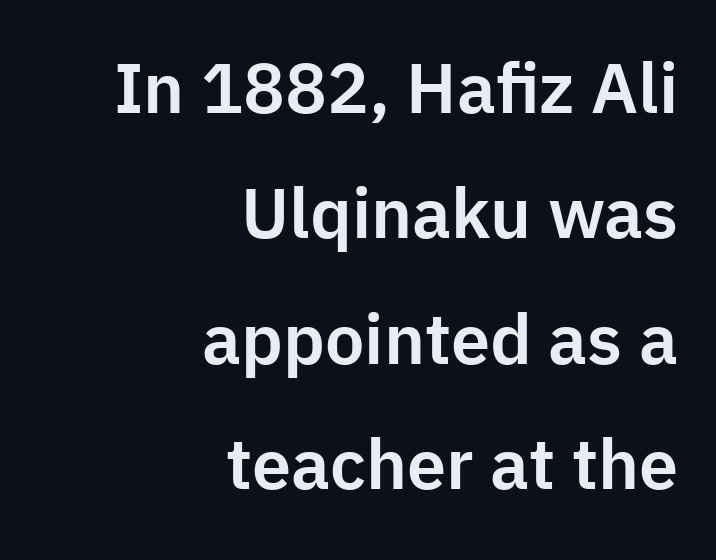
Q: Is the text italic (slanted)? A: No, it is upright.
Q: Is the typeface a serif or a sans-serif typeface? A: Sans-serif.
Q: Is the text underlined? A: No.
Q: How is the paragraph aligned? A: Right-aligned.
Q: Is the spacing between letters normal or unusually wide? A: Normal.
Q: Width (condensed, normal, or wide)? A: Normal.
Q: Stroke contrast? A: Low.
Q: x-height? A: Medium.
Q: Monospaced? A: No.
